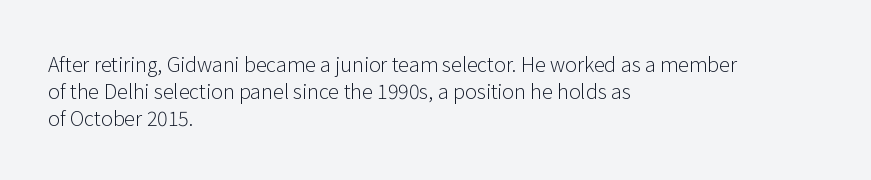
{"italic": "no", "bold": "no", "underline": "no", "align": "left", "line_spacing": "normal", "line_spacing_ratio": 1.34, "letter_spacing": "normal", "letter_spacing_em": 0.0, "glyph_px": 20}
